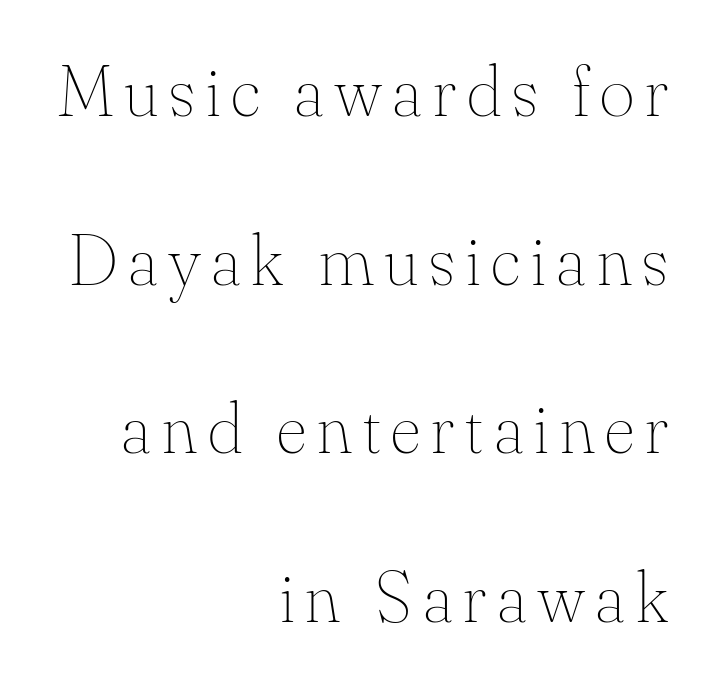
Q: Is the text bold? A: No.
Q: Is the text italic (slanted)? A: No, it is upright.
Q: Is the text underlined? A: No.
Q: How is the paragraph aligned? A: Right-aligned.
Q: Is the spacing between lines tight, normal or loose? A: Loose.
Q: Width (condensed, normal, or wide)? A: Normal.
Q: Stroke contrast? A: Medium.
Q: x-height? A: Small.
Q: Monospaced? A: No.
